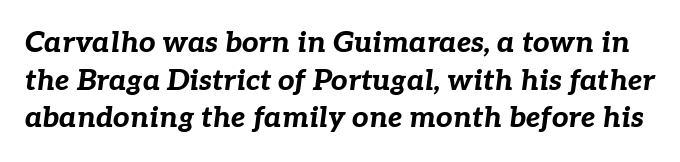
A dark, heavy texture on the line: the type is bold. Horizontal bands of white between lines are of average thickness. The letters are slanted; this is an italic face. Look at the tracking — it's just the regular setting, nothing added. Unmarked baselines from the first word to the last.
